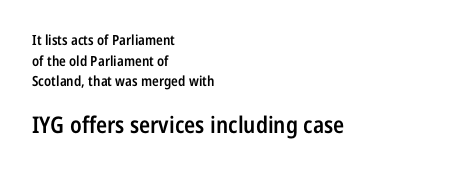
The image shows 23 px text type, upright; set left-aligned, normal line spacing (1.48x), normal letter spacing, not underlined; the second (bottom) block is 1.64x larger.
